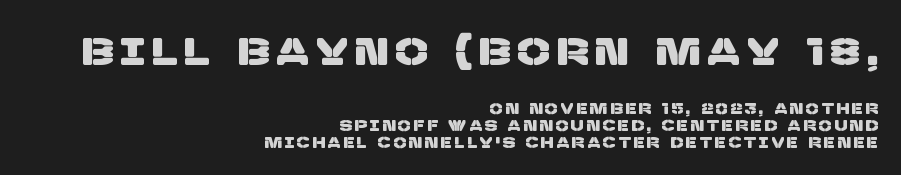
{"serif": "no", "width": "normal", "stroke_contrast": "low", "x_height": "large", "monospaced": "no", "underline": "no", "align": "right", "line_spacing": "tight", "line_spacing_ratio": 1.14, "letter_spacing": "wide", "letter_spacing_em": 0.21, "larger_block": "first", "size_ratio": 2.53, "glyph_px": 38}
